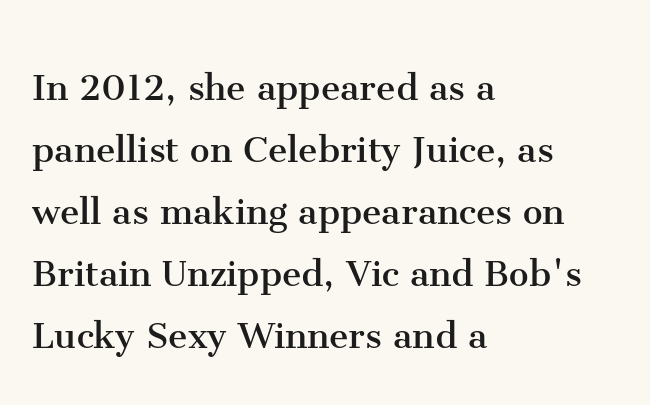
{"serif": "yes", "italic": "no", "bold": "no", "weight": "regular", "width": "normal", "stroke_contrast": "medium", "x_height": "medium", "monospaced": "no", "underline": "no", "align": "left", "line_spacing": "normal", "line_spacing_ratio": 1.41, "letter_spacing": "normal", "letter_spacing_em": 0.0, "glyph_px": 44}
